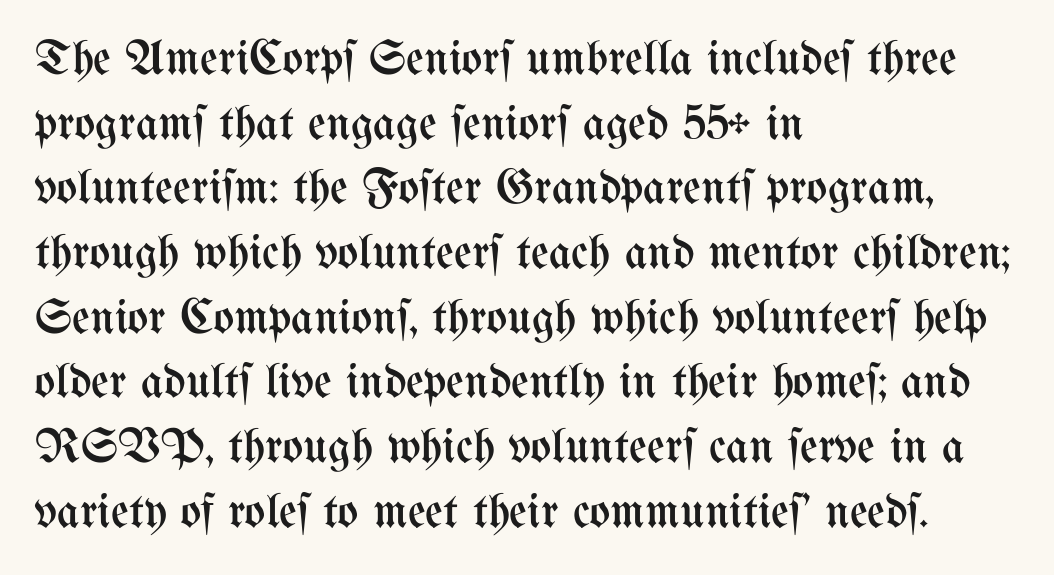
{"italic": "no", "bold": "no", "weight": "regular", "width": "condensed", "stroke_contrast": "medium", "x_height": "medium", "monospaced": "no", "underline": "no", "align": "left", "line_spacing": "normal", "line_spacing_ratio": 1.32, "letter_spacing": "normal", "letter_spacing_em": 0.0, "glyph_px": 49}
